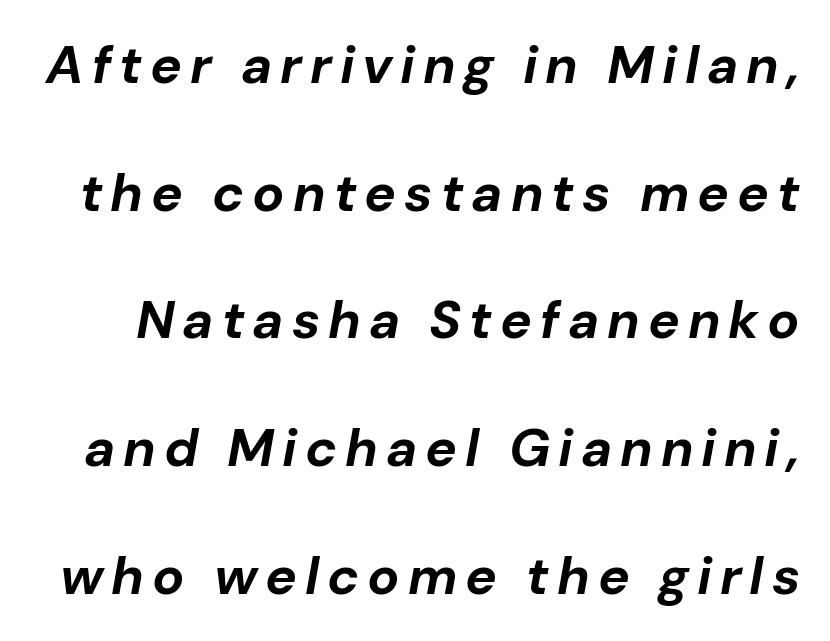
Q: Is the text bold? A: Yes.
Q: Is the text italic (slanted)? A: Yes, it leans right by about 10 degrees.
Q: Is the text underlined? A: No.
Q: Is the spacing between lines tight, normal or loose? A: Loose.
Q: Width (condensed, normal, or wide)? A: Normal.
Q: Stroke contrast? A: Low.
Q: x-height? A: Medium.
Q: Monospaced? A: No.
